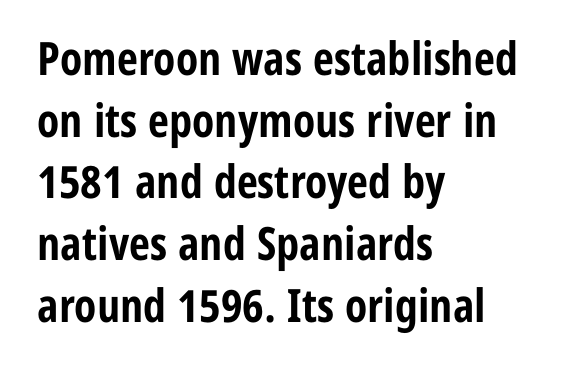
Q: Is the text bold? A: Yes.
Q: Is the text italic (slanted)? A: No, it is upright.
Q: Is the typeface a serif or a sans-serif typeface? A: Sans-serif.
Q: Is the text underlined? A: No.
Q: How is the paragraph aligned? A: Left-aligned.
Q: Is the spacing between letters normal or unusually wide? A: Normal.
Q: Is the spacing between lines tight, normal or loose? A: Normal.
Q: Width (condensed, normal, or wide)? A: Condensed.
Q: Stroke contrast? A: Low.
Q: x-height? A: Medium.
Q: Monospaced? A: No.
